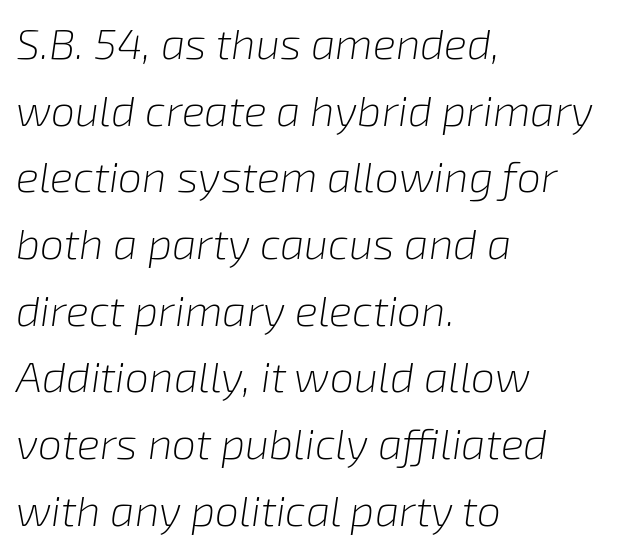
Q: Is the text bold? A: No.
Q: Is the text italic (slanted)? A: Yes, it leans right by about 8 degrees.
Q: Is the text underlined? A: No.
Q: How is the paragraph aligned? A: Left-aligned.
Q: Is the spacing between letters normal or unusually wide? A: Normal.
Q: Is the spacing between lines tight, normal or loose? A: Normal.
Q: Width (condensed, normal, or wide)? A: Normal.
Q: Stroke contrast? A: Low.
Q: x-height? A: Medium.
Q: Monospaced? A: No.
